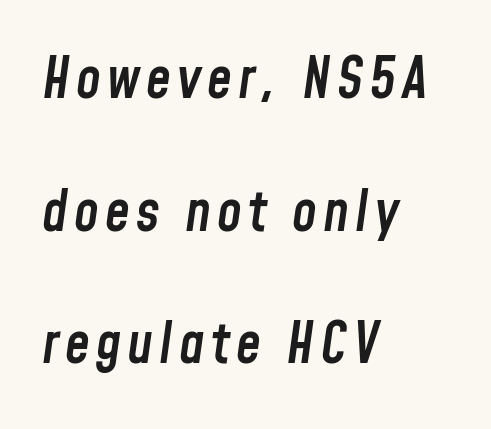
{"italic": "yes", "lean": "right", "slant_degrees": 8, "bold": "semi", "weight": "semibold", "width": "condensed", "stroke_contrast": "low", "x_height": "medium", "monospaced": "no", "underline": "no", "align": "left", "line_spacing": "loose", "line_spacing_ratio": 2.37, "glyph_px": 56}
